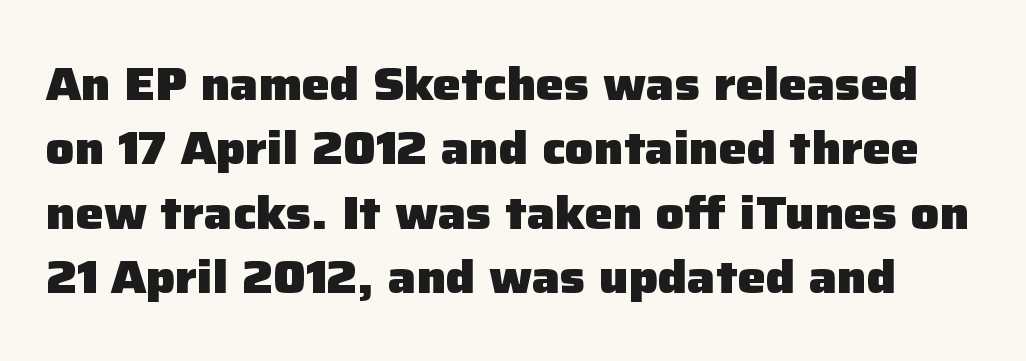
{"serif": "no", "italic": "no", "bold": "yes", "weight": "heavy", "width": "normal", "stroke_contrast": "low", "x_height": "medium", "monospaced": "no", "underline": "no", "line_spacing": "normal", "line_spacing_ratio": 1.37, "letter_spacing": "normal", "letter_spacing_em": 0.0, "glyph_px": 47}
